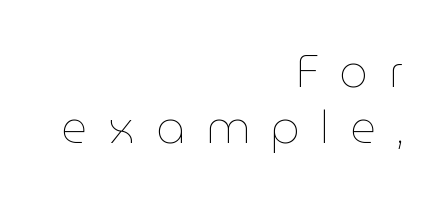
The typesetting does not lean heavy: it is not bold. Does extra space separate the letters? Yes, quite a lot of it. Do the characters align in a grid? No, the font is proportional. Horizontal alignment here is rightward, an uncommon choice for prose. Tall strokes in this sample are plumb rather than angled. This rendering features lettering with no underline.
